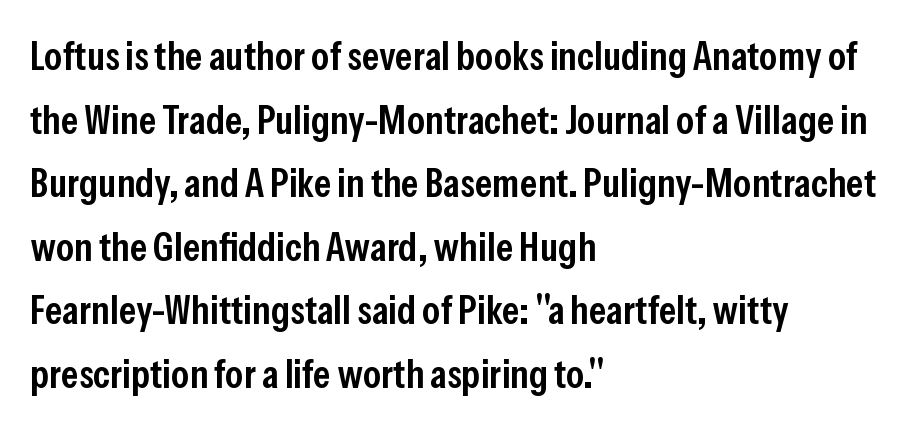
{"serif": "no", "italic": "no", "bold": "semi", "weight": "semibold", "width": "condensed", "stroke_contrast": "low", "x_height": "medium", "monospaced": "no", "underline": "no", "align": "left", "line_spacing": "normal", "line_spacing_ratio": 1.55, "letter_spacing": "normal", "letter_spacing_em": 0.0, "glyph_px": 41}
